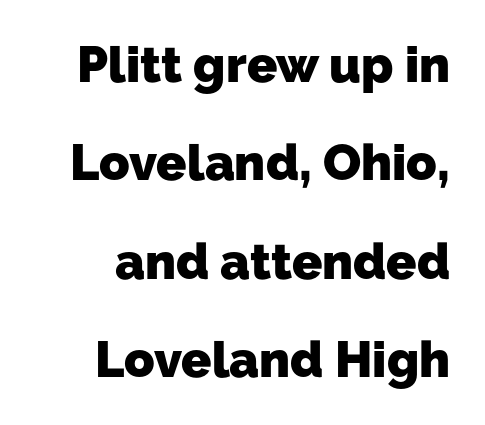
No feet cap the strokes, marking this as sans-serif type. Tracking here is standard; glyphs follow each other at the usual distance. Is there much room between lines? Yes — plenty of vertical air separates them. The rendering uses a bold face; every stroke is thick and dark. The string is rendered with underlining switched off.
